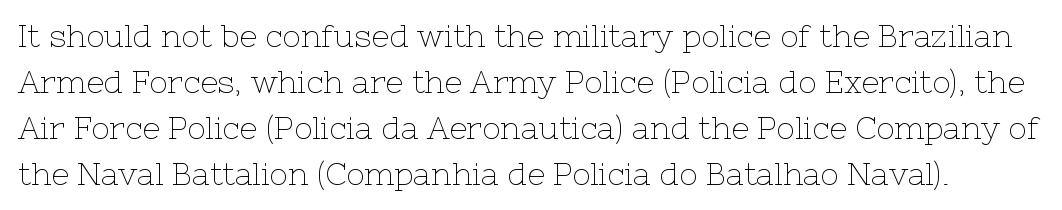
{"serif": "yes", "italic": "no", "bold": "no", "weight": "thin", "width": "normal", "stroke_contrast": "low", "x_height": "medium", "monospaced": "no", "underline": "no", "line_spacing": "normal", "line_spacing_ratio": 1.48, "letter_spacing": "normal", "letter_spacing_em": 0.0, "glyph_px": 31}
